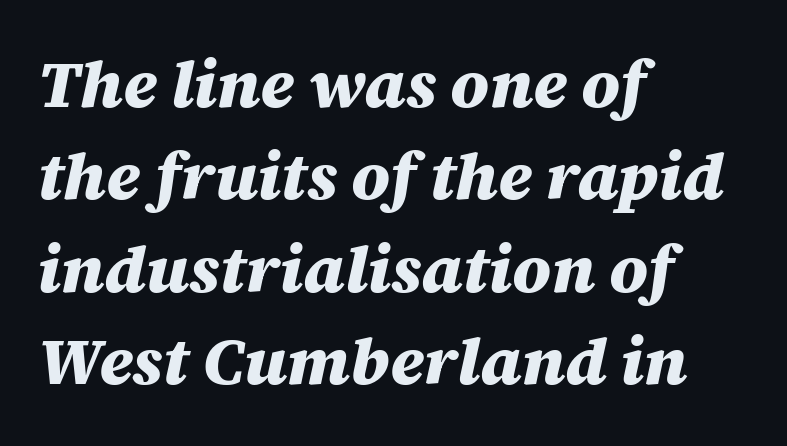
Q: Is the text bold? A: Yes.
Q: Is the text italic (slanted)? A: Yes, it leans right by about 12 degrees.
Q: Is the text underlined? A: No.
Q: How is the paragraph aligned? A: Left-aligned.
Q: Is the spacing between letters normal or unusually wide? A: Normal.
Q: Is the spacing between lines tight, normal or loose? A: Normal.
Q: Width (condensed, normal, or wide)? A: Normal.
Q: Stroke contrast? A: Medium.
Q: x-height? A: Large.
Q: Monospaced? A: No.
